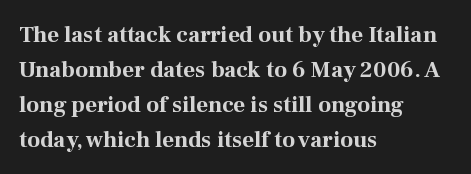
The image shows 23 px bold type, upright; set left-aligned, normal line spacing (1.52x), normal letter spacing, not underlined.
